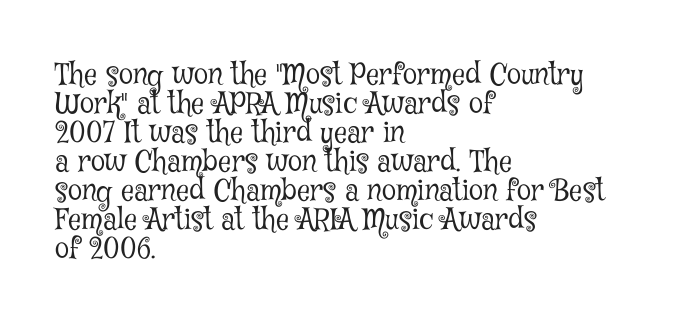
The glyphs are unaccompanied by any horizontal stroke below them. The letters look calm and open, with moderate or lighter stems. Compared with a centered layout, this one pins lines to the left instead. Varying glyph widths throughout — classic text-font behaviour. Is there much room between lines? No — they nearly touch. Designer's note — italics off, roman on.
